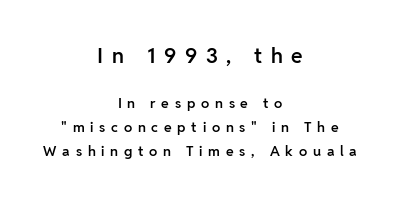
The image shows 21 px text type, upright; set centered, normal line spacing (1.69x), unusually wide letter spacing (+0.41 em), not underlined; the first (top) block is 1.5x larger.
